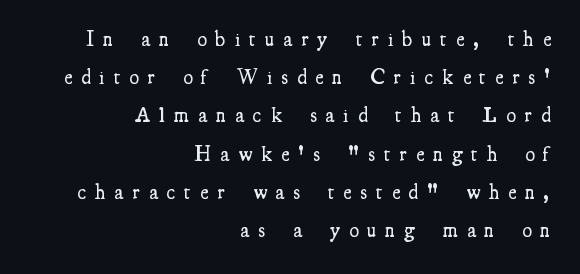
The image shows 21 px text type, upright; set right-aligned, line spacing 1.82x, unusually wide letter spacing (+0.44 em), not underlined.
